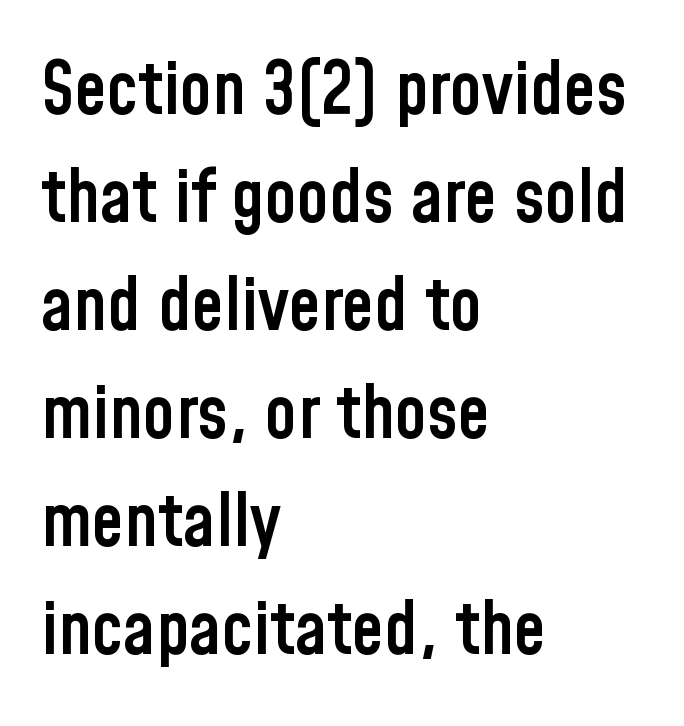
Q: Is the text bold? A: Semi-bold.
Q: Is the text italic (slanted)? A: No, it is upright.
Q: Is the typeface a serif or a sans-serif typeface? A: Sans-serif.
Q: Is the text underlined? A: No.
Q: How is the paragraph aligned? A: Left-aligned.
Q: Is the spacing between letters normal or unusually wide? A: Normal.
Q: Is the spacing between lines tight, normal or loose? A: Normal.
Q: Width (condensed, normal, or wide)? A: Condensed.
Q: Stroke contrast? A: Low.
Q: x-height? A: Medium.
Q: Monospaced? A: No.
